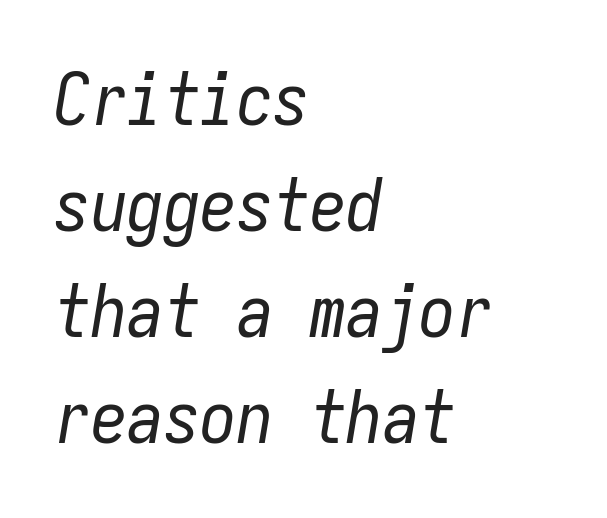
{"italic": "yes", "lean": "right", "slant_degrees": 9, "bold": "no", "weight": "regular", "width": "condensed", "stroke_contrast": "low", "x_height": "medium", "monospaced": "yes", "underline": "no", "align": "left", "line_spacing": "normal", "line_spacing_ratio": 1.45, "letter_spacing": "normal", "letter_spacing_em": 0.0, "glyph_px": 73}
